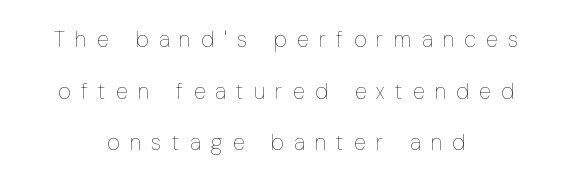
Does the leading feel generous? Absolutely, it's lavish. Descender tails drop into unmarked territory. Heft: none added — not bold. Style check: upright.
